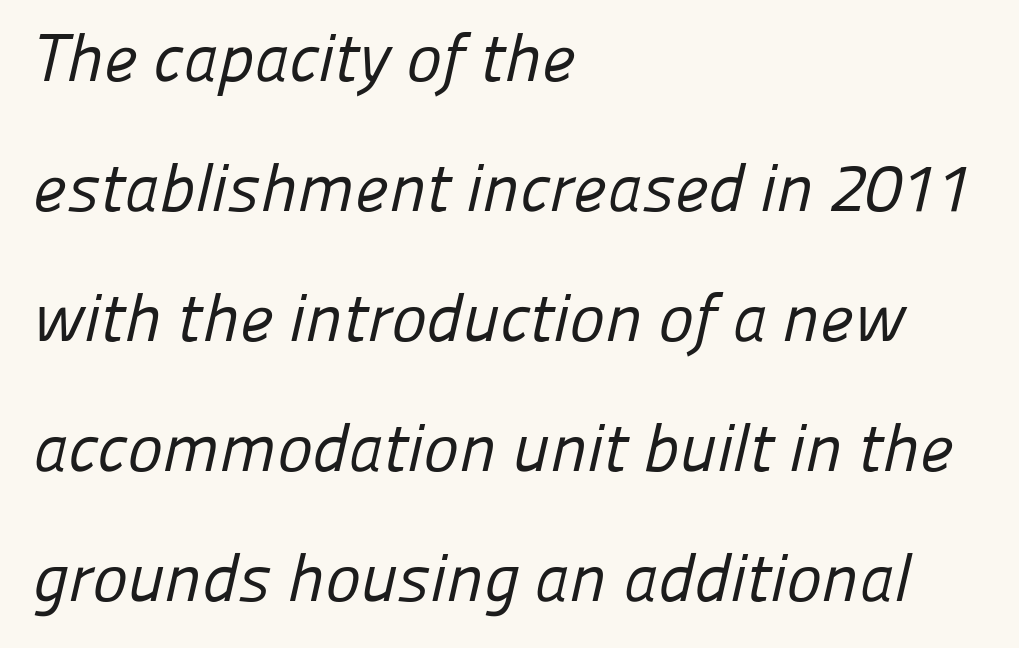
The passage is arranged the way most books set body copy — flush left. Underline: absent. Unbolded letterforms with no extra heft. Honestly, the rows look like they've been pulled way apart.
